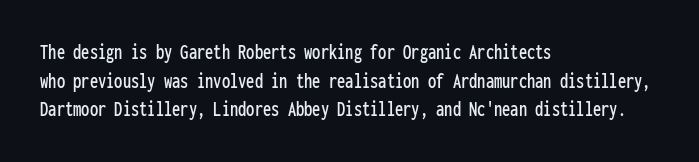
A normal amount of white space separates one row of letters from the next. Unmarked baselines from the first word to the last. These lines were composed using upright roman letters. Compared with typical body copy, the letter spacing here is the same. Line beginnings align vertically; line endings do not.
